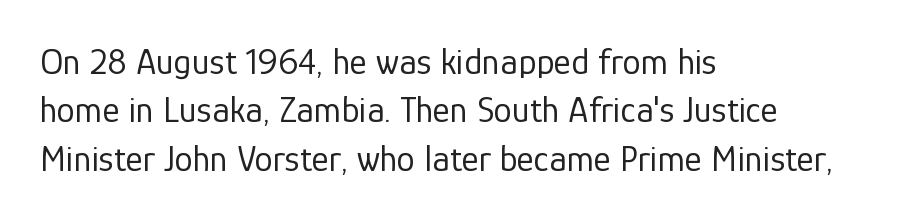
The image shows 37 px regular-weight sans-serif type, upright; set left-aligned, normal line spacing (1.31x), normal letter spacing, not underlined; low stroke contrast and a medium x-height.
